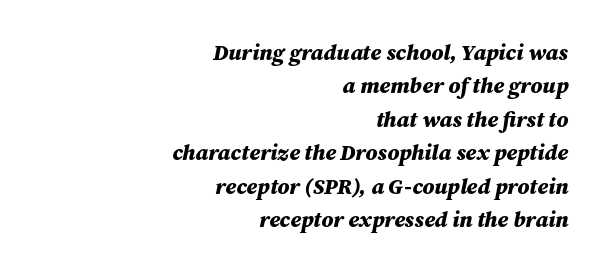
{"italic": "yes", "lean": "right", "slant_degrees": 12, "bold": "yes", "underline": "no", "align": "right", "line_spacing": "normal", "line_spacing_ratio": 1.52, "letter_spacing": "normal", "letter_spacing_em": 0.0, "glyph_px": 22}
